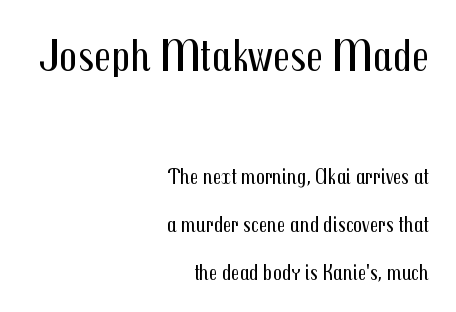
Q: Is the text bold? A: No.
Q: Is the text italic (slanted)? A: No, it is upright.
Q: Is the typeface a serif or a sans-serif typeface? A: Sans-serif.
Q: Is the text underlined? A: No.
Q: How is the paragraph aligned? A: Right-aligned.
Q: Is the spacing between letters normal or unusually wide? A: Normal.
Q: Is the spacing between lines tight, normal or loose? A: Loose.
Q: Which block of text is set in a larger size, the first (top) or the second (bottom)? A: The first (top) one.
Q: Width (condensed, normal, or wide)? A: Condensed.
Q: Stroke contrast? A: Medium.
Q: x-height? A: Medium.
Q: Monospaced? A: No.
